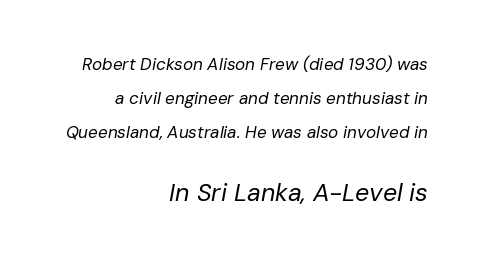
Q: Is the text bold? A: No.
Q: Is the text italic (slanted)? A: Yes, it leans right by about 10 degrees.
Q: Is the text underlined? A: No.
Q: How is the paragraph aligned? A: Right-aligned.
Q: Is the spacing between letters normal or unusually wide? A: Normal.
Q: Is the spacing between lines tight, normal or loose? A: Loose.
Q: Which block of text is set in a larger size, the first (top) or the second (bottom)? A: The second (bottom) one.
